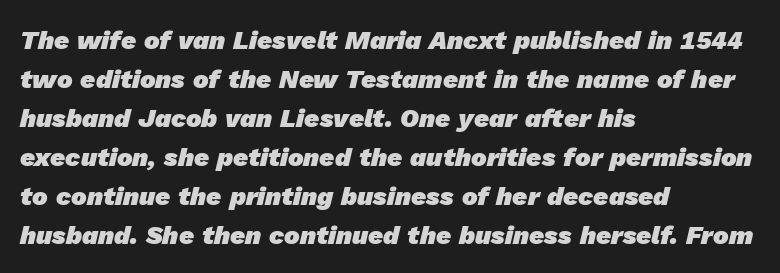
The foot of each line stays bare and open. Standard letterfit; no display-style spreading of the glyphs. Quick note: interline space is typical. If you drew a ruler down the left edge, every line would touch it.
